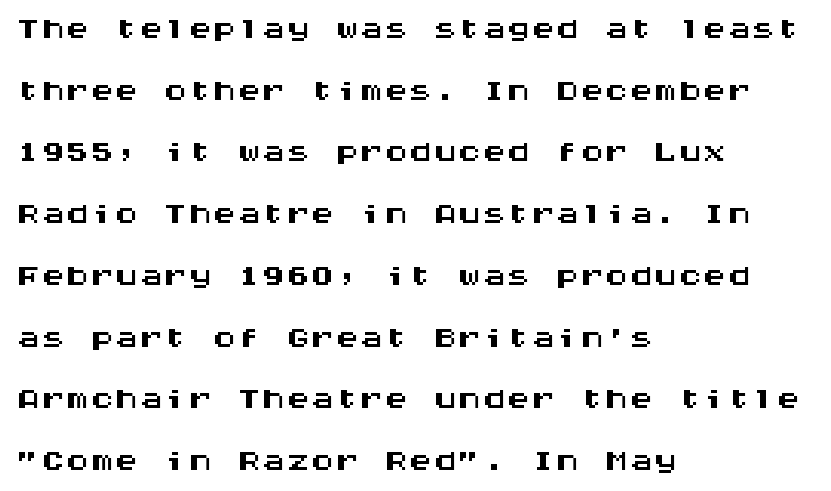
The image shows 49 px wide sans-serif type, upright, monospaced; set left-aligned, normal line spacing (1.26x), normal letter spacing, not underlined; medium stroke contrast and a large x-height.
